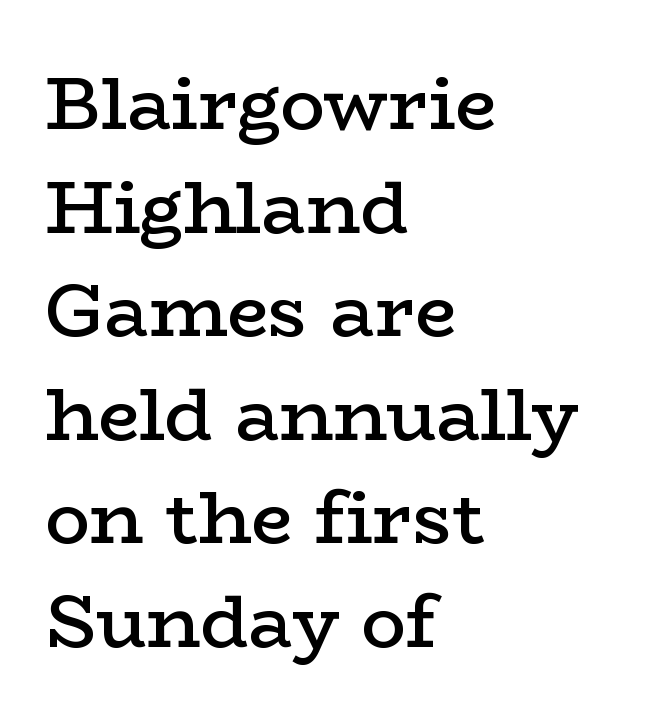
{"serif": "yes", "italic": "no", "bold": "semi", "weight": "semibold", "width": "wide", "stroke_contrast": "low", "x_height": "medium", "monospaced": "no", "underline": "no", "align": "left", "line_spacing": "normal", "line_spacing_ratio": 1.4, "letter_spacing": "normal", "letter_spacing_em": 0.0, "glyph_px": 74}
